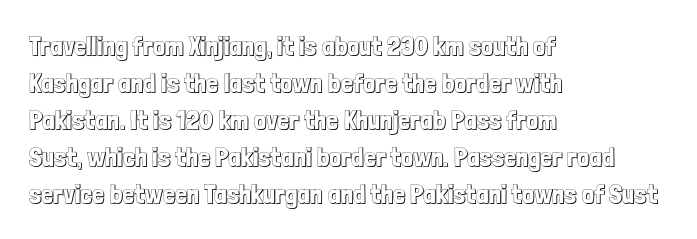
A typesetter would call this zero additional tracking. Notice how descenders clear the ascenders below comfortably — that's standard leading. Ordinary non-slanted type is in use. Letters rest on an invisible, unmarked baseline.
